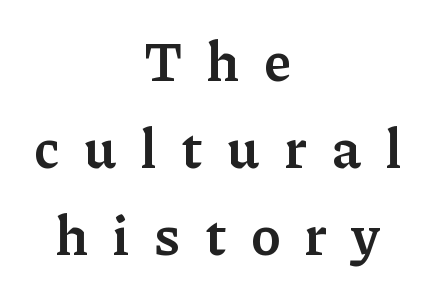
Compared with typical body copy, the letter spacing here is much looser. Typeset on center — no edge is straight. Does the leading feel generous? No, just average. Only glyphs here, with clear space below each row. Spacing verdict: proportional, widths tailored to each character.
